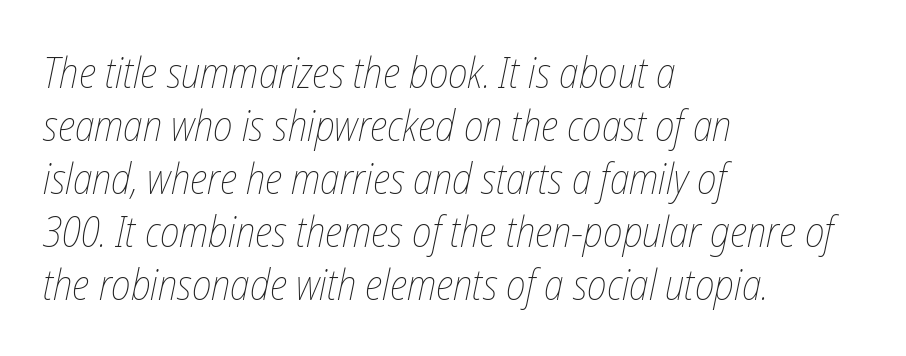
Compared with ordinary roman type, these characters are visibly tilted. Proportional: the letters do not fall into vertical columns. The specimen omits any rule beneath the text block's lines. Where is the straight margin? On the left.
